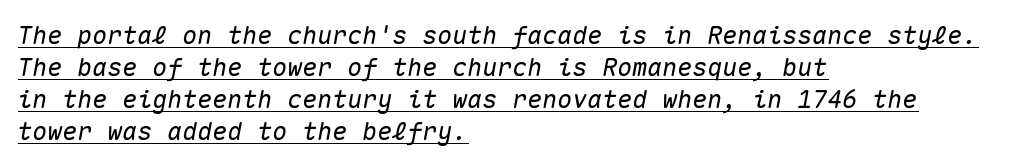
The image shows 25 px text type, italic (leaning right); set left-aligned, normal line spacing (1.28x), normal letter spacing, underlined.
